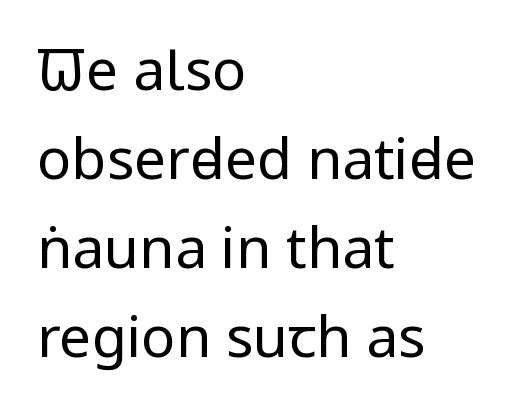
The image shows 57 px regular-weight, condensed sans-serif type, upright; set left-aligned, normal line spacing (1.56x), normal letter spacing, not underlined; low stroke contrast and a large x-height.
